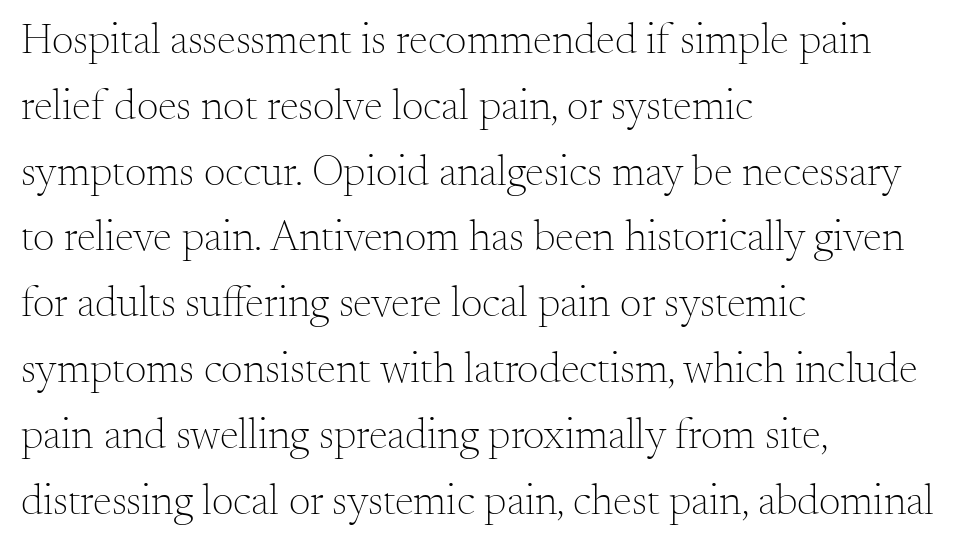
Q: Is the text bold? A: No.
Q: Is the text italic (slanted)? A: No, it is upright.
Q: Is the typeface a serif or a sans-serif typeface? A: Serif.
Q: Is the text underlined? A: No.
Q: How is the paragraph aligned? A: Left-aligned.
Q: Is the spacing between letters normal or unusually wide? A: Normal.
Q: Is the spacing between lines tight, normal or loose? A: Normal.
Q: Width (condensed, normal, or wide)? A: Normal.
Q: Stroke contrast? A: Medium.
Q: x-height? A: Small.
Q: Monospaced? A: No.
